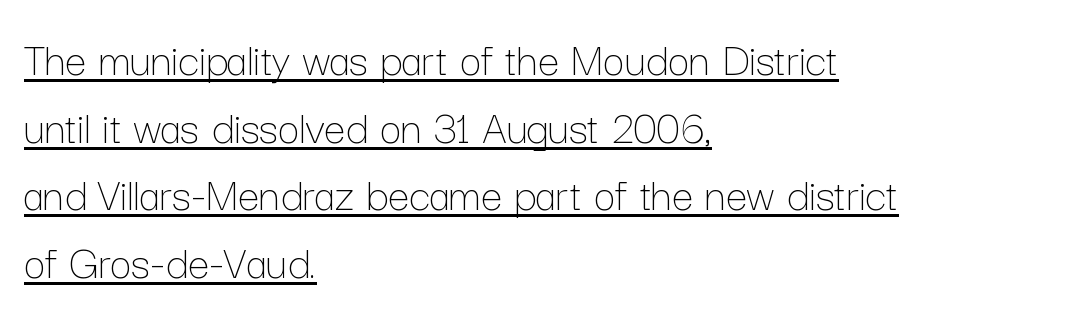
The image shows 48 px thin type, upright; set left-aligned, normal line spacing (1.41x), normal letter spacing, underlined; low stroke contrast and a medium x-height.
